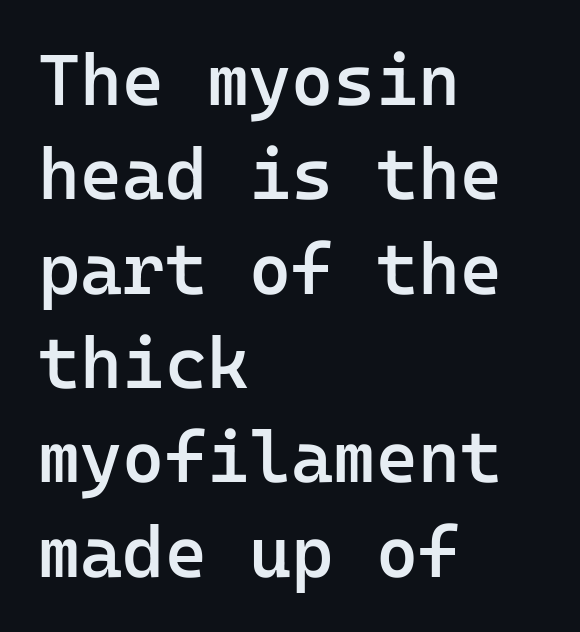
Q: Is the text bold? A: Semi-bold.
Q: Is the text italic (slanted)? A: No, it is upright.
Q: Is the typeface a serif or a sans-serif typeface? A: Sans-serif.
Q: Is the text underlined? A: No.
Q: How is the paragraph aligned? A: Left-aligned.
Q: Is the spacing between letters normal or unusually wide? A: Normal.
Q: Is the spacing between lines tight, normal or loose? A: Normal.
Q: Width (condensed, normal, or wide)? A: Normal.
Q: Stroke contrast? A: Low.
Q: x-height? A: Medium.
Q: Monospaced? A: Yes.
